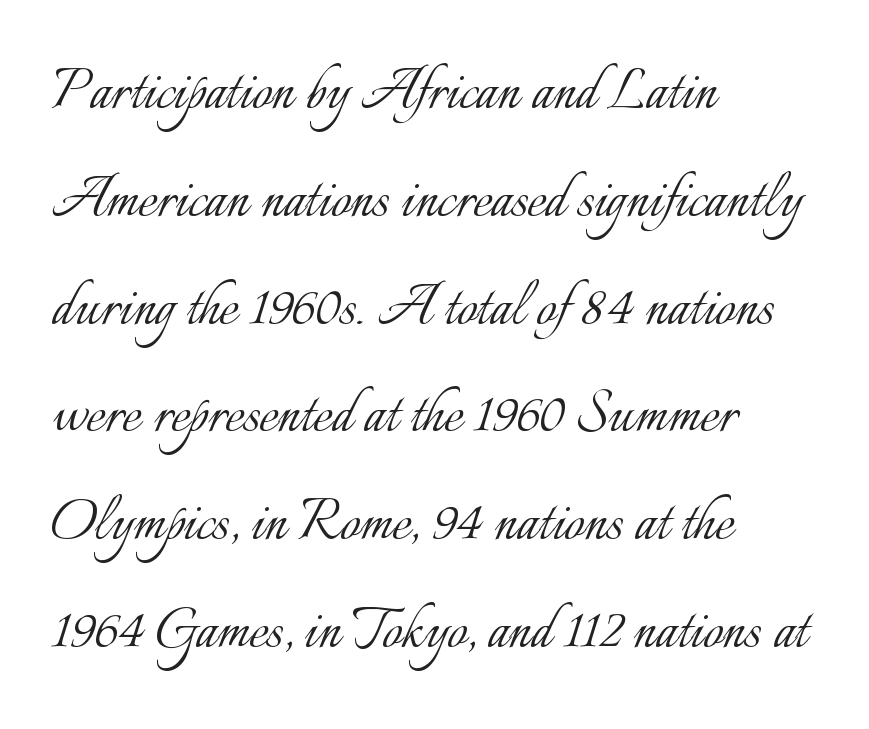
The image shows 70 px light type; set left-aligned, normal line spacing (1.54x), normal letter spacing, not underlined; low stroke contrast and a small x-height.
